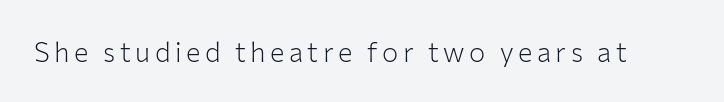
{"italic": "no", "bold": "no", "underline": "no", "glyph_px": 27}
